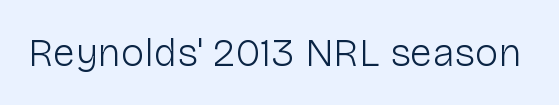
Do the characters align in a grid? No, the font is proportional. The letterforms sit shoulder to shoulder at normal distance. The typeface chosen for these lines omits serifs. Check the space under the baseline: it is left empty. Vertical stems look standard width or narrower in stroke. Designer's note — italics off, roman on.
